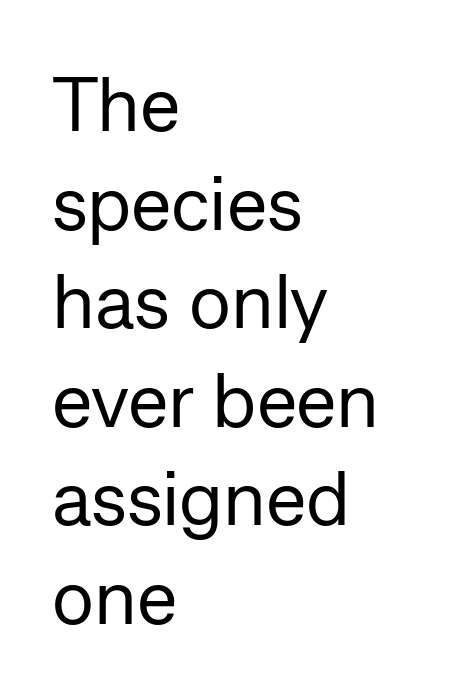
Q: Is the text bold? A: No.
Q: Is the text italic (slanted)? A: No, it is upright.
Q: Is the typeface a serif or a sans-serif typeface? A: Sans-serif.
Q: Is the text underlined? A: No.
Q: How is the paragraph aligned? A: Left-aligned.
Q: Is the spacing between letters normal or unusually wide? A: Normal.
Q: Is the spacing between lines tight, normal or loose? A: Normal.
Q: Width (condensed, normal, or wide)? A: Normal.
Q: Stroke contrast? A: Low.
Q: x-height? A: Medium.
Q: Monospaced? A: No.
